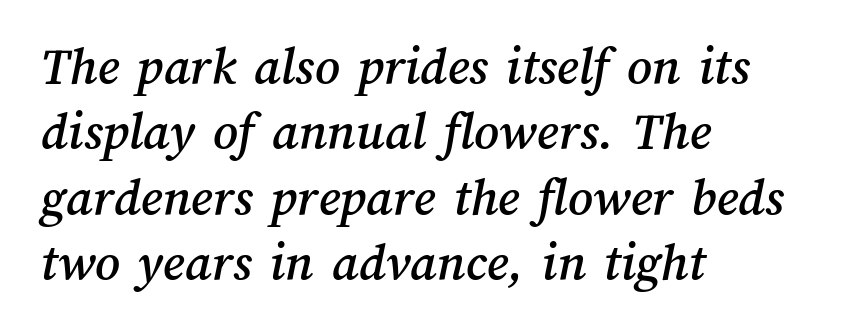
The image shows 54 px text type; set left-aligned, line spacing 1.21x, normal letter spacing, not underlined; medium stroke contrast and a medium x-height.
